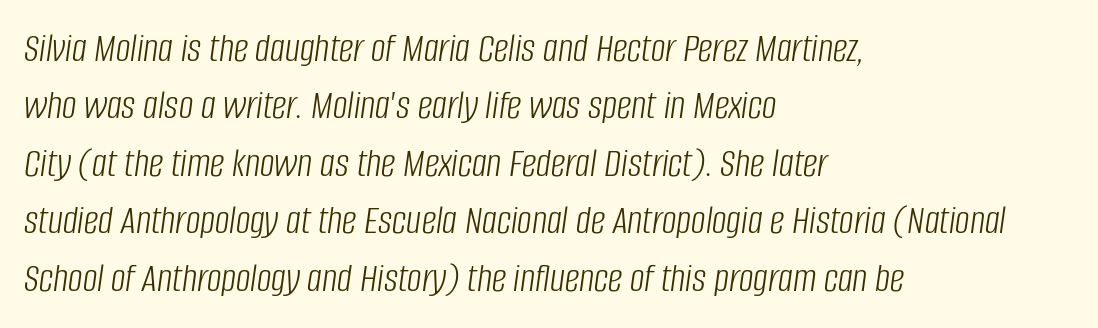
Q: Is the text bold? A: No.
Q: Is the text italic (slanted)? A: Yes, it leans right by about 8 degrees.
Q: Is the text underlined? A: No.
Q: How is the paragraph aligned? A: Left-aligned.
Q: Is the spacing between letters normal or unusually wide? A: Normal.
Q: Is the spacing between lines tight, normal or loose? A: Normal.
Q: Width (condensed, normal, or wide)? A: Condensed.
Q: Stroke contrast? A: Low.
Q: x-height? A: Large.
Q: Monospaced? A: No.
